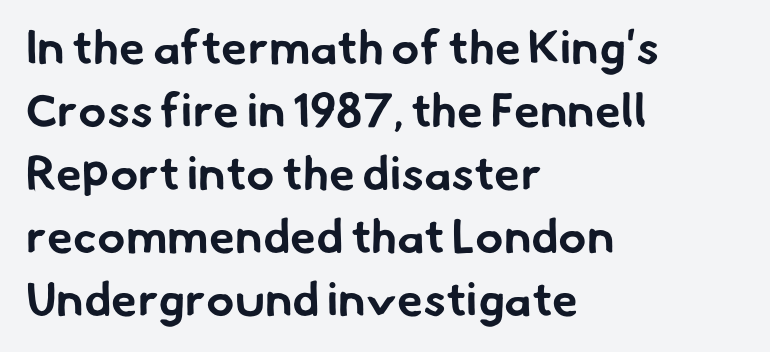
The image shows 47 px bold sans-serif type; set left-aligned, normal line spacing (1.34x), normal letter spacing, not underlined; low stroke contrast and a small x-height.
